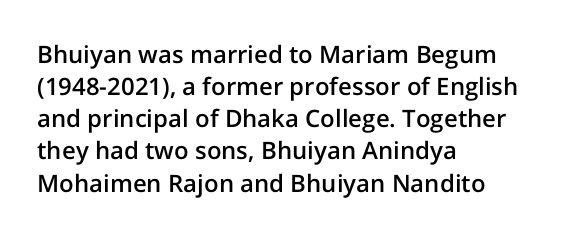
{"italic": "no", "bold": "semi", "underline": "no", "align": "left", "line_spacing": "normal", "line_spacing_ratio": 1.34, "letter_spacing": "normal", "letter_spacing_em": 0.0, "glyph_px": 24}
